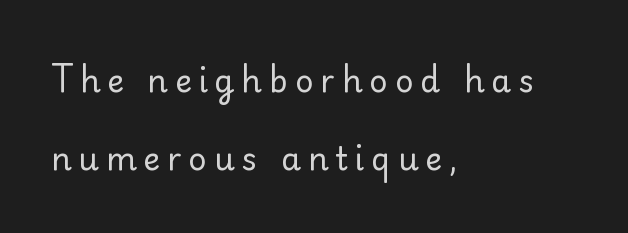
Q: Is the text bold? A: No.
Q: Is the text italic (slanted)? A: No, it is upright.
Q: Is the typeface a serif or a sans-serif typeface? A: Sans-serif.
Q: Is the text underlined? A: No.
Q: How is the paragraph aligned? A: Left-aligned.
Q: Is the spacing between letters normal or unusually wide? A: Unusually wide.
Q: Is the spacing between lines tight, normal or loose? A: Loose.
Q: Width (condensed, normal, or wide)? A: Normal.
Q: Stroke contrast? A: Low.
Q: x-height? A: Small.
Q: Monospaced? A: No.
